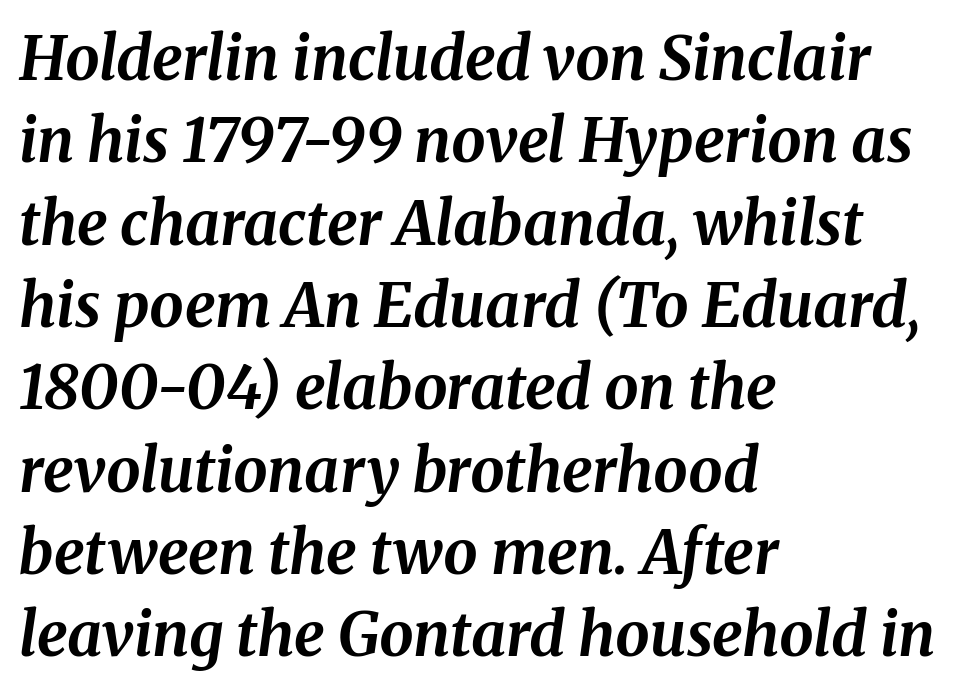
Caption: multi-line text, flush left, ragged right. Between one letter and the next there's only the usual sliver of space. The face used here has a pronounced slope to its letters. Heft: maximum for text — a bold. Just letters on the line, the space beneath them empty. Note the varied advance widths — an 'i' is clearly narrower than an 'm'.
